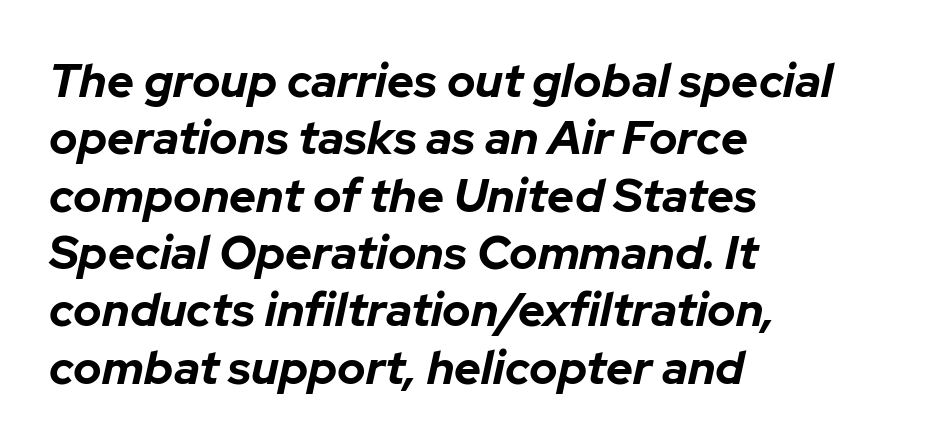
The image shows 47 px bold type, italic (leaning right); set left-aligned, line spacing 1.22x, normal letter spacing, not underlined; low stroke contrast and a medium x-height.
